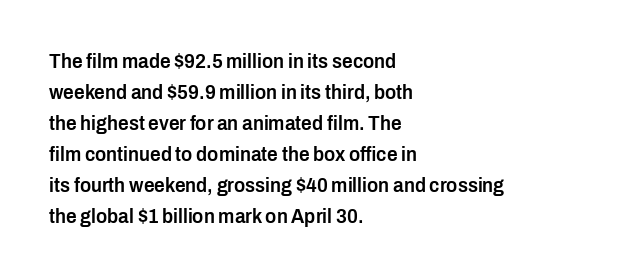
Observe the ordinary spacing: letters are neighbours, not strangers. Which margin do the lines hug? The left one — the right edge is uneven. Compared with typical paragraphs, the rows here are spaced about the same. Notice how the stems are strictly vertical — no italics here. Compared with an ordinary text face, these strokes are moderately heavier — a semibold. Clear beneath every line of the passage.
